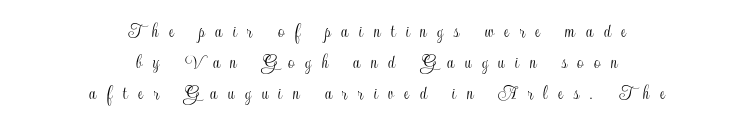
The image shows 22 px text type; set centered, normal line spacing (1.4x), unusually wide letter spacing (+0.48 em), not underlined.
